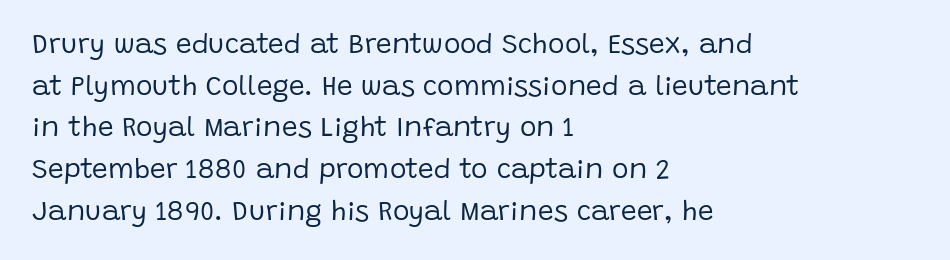
{"serif": "no", "italic": "no", "bold": "no", "weight": "regular", "width": "normal", "stroke_contrast": "low", "x_height": "large", "monospaced": "no", "underline": "no", "align": "left", "line_spacing": "normal", "line_spacing_ratio": 1.49, "letter_spacing": "normal", "letter_spacing_em": 0.0, "glyph_px": 28}
